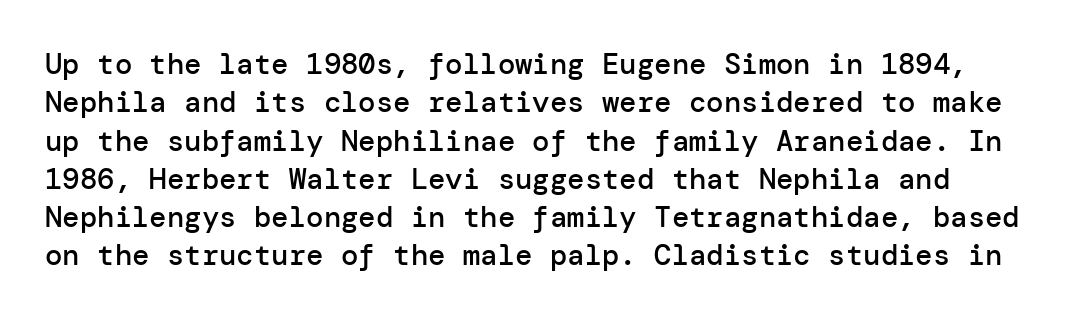
No extra tracking has been applied to these lines. Are there feet on the stems? There aren't — it's a sans. This sample keeps an unexceptional amount of space between lines. Semibold letterforms, between regular and bold.
